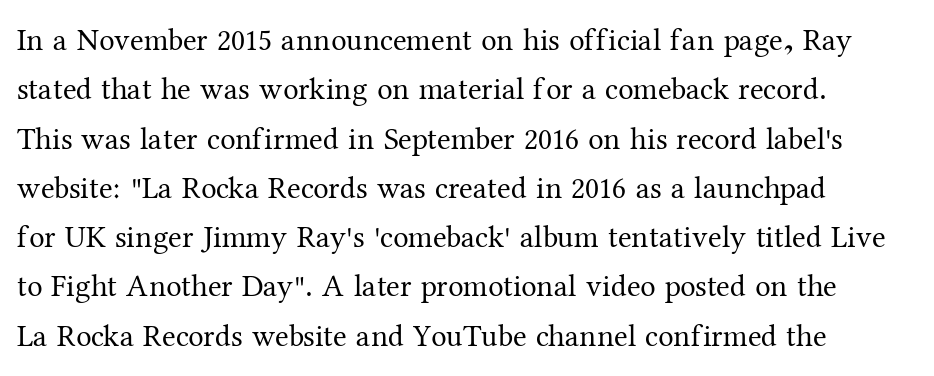
Q: Is the text bold? A: No.
Q: Is the text italic (slanted)? A: No, it is upright.
Q: Is the typeface a serif or a sans-serif typeface? A: Serif.
Q: Is the text underlined? A: No.
Q: How is the paragraph aligned? A: Left-aligned.
Q: Is the spacing between letters normal or unusually wide? A: Normal.
Q: Is the spacing between lines tight, normal or loose? A: Normal.
Q: Width (condensed, normal, or wide)? A: Normal.
Q: Stroke contrast? A: Medium.
Q: x-height? A: Medium.
Q: Monospaced? A: No.
